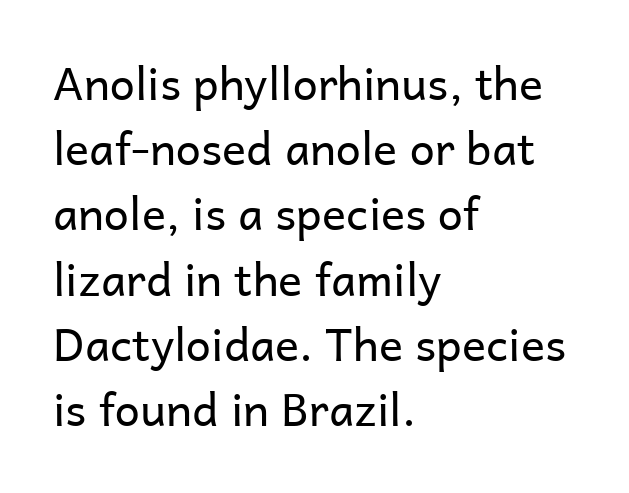
{"serif": "no", "italic": "no", "bold": "no", "weight": "regular", "width": "normal", "stroke_contrast": "low", "x_height": "medium", "monospaced": "no", "underline": "no", "align": "left", "line_spacing": "normal", "line_spacing_ratio": 1.45, "letter_spacing": "normal", "letter_spacing_em": 0.0, "glyph_px": 45}
